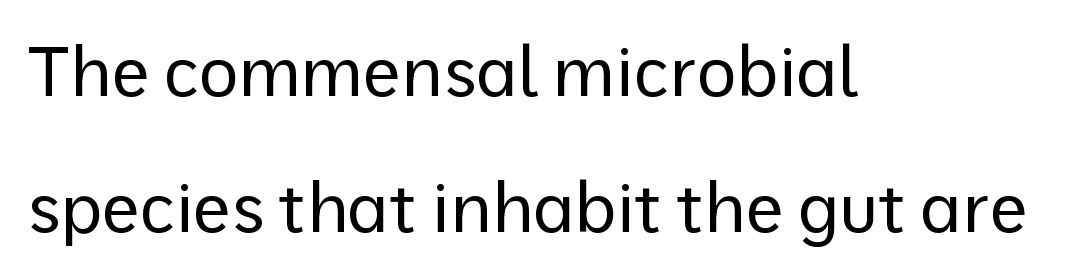
The image shows 69 px regular-weight sans-serif type, upright; set left-aligned, loose line spacing (1.97x), normal letter spacing, not underlined; low stroke contrast and a medium x-height.
